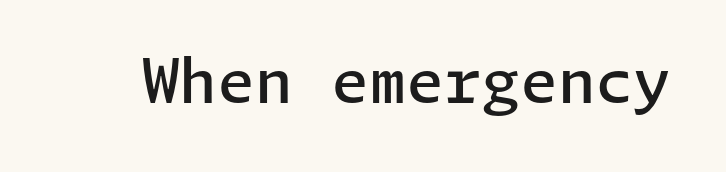
The image shows 61 px semibold sans-serif type, upright; set normal letter spacing, not underlined; low stroke contrast and a medium x-height.
